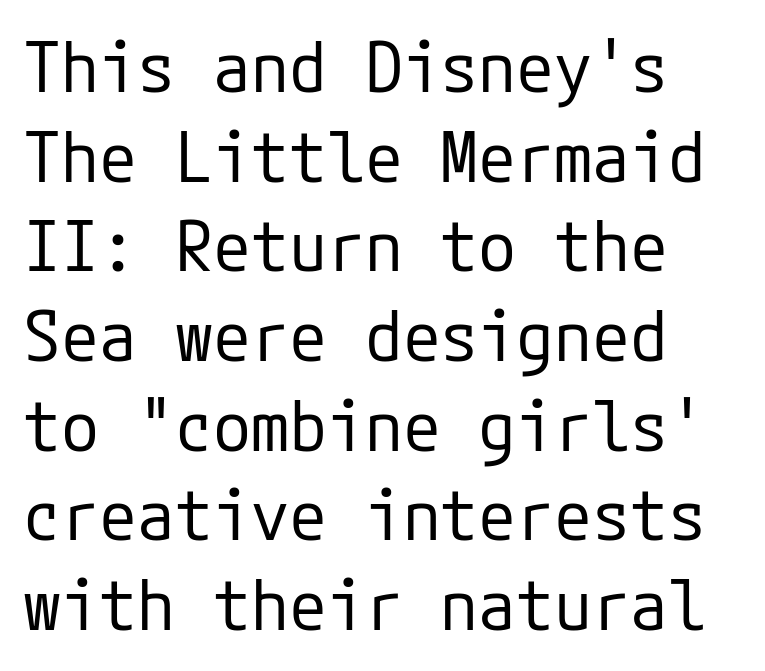
Q: Is the text bold? A: No.
Q: Is the text italic (slanted)? A: No, it is upright.
Q: Is the typeface a serif or a sans-serif typeface? A: Sans-serif.
Q: Is the text underlined? A: No.
Q: How is the paragraph aligned? A: Left-aligned.
Q: Is the spacing between letters normal or unusually wide? A: Normal.
Q: Is the spacing between lines tight, normal or loose? A: Normal.
Q: Width (condensed, normal, or wide)? A: Normal.
Q: Stroke contrast? A: Low.
Q: x-height? A: Medium.
